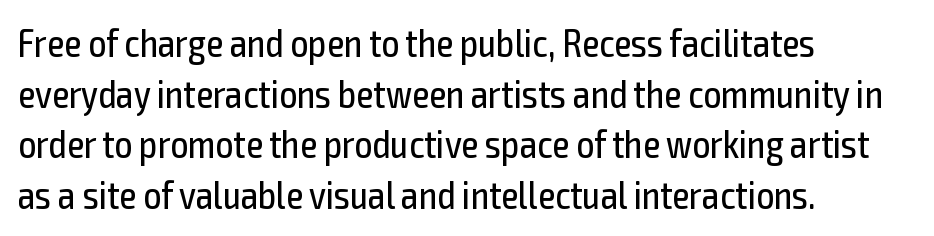
Q: Is the text bold? A: No.
Q: Is the text italic (slanted)? A: No, it is upright.
Q: Is the typeface a serif or a sans-serif typeface? A: Sans-serif.
Q: Is the text underlined? A: No.
Q: How is the paragraph aligned? A: Left-aligned.
Q: Is the spacing between letters normal or unusually wide? A: Normal.
Q: Is the spacing between lines tight, normal or loose? A: Normal.
Q: Width (condensed, normal, or wide)? A: Condensed.
Q: x-height? A: Medium.
Q: Monospaced? A: No.
